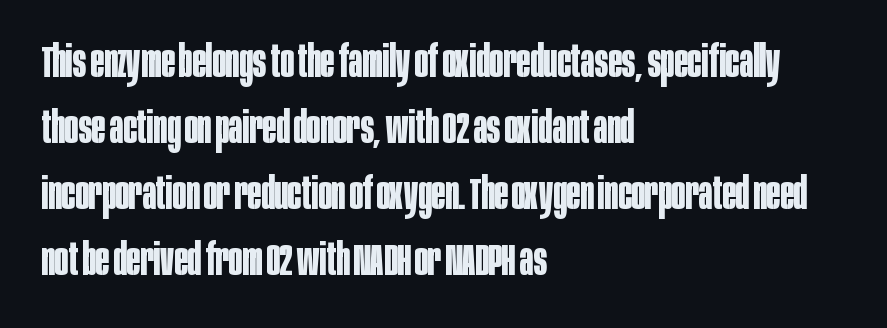
The image shows 45 px bold, condensed sans-serif type, upright; set left-aligned, normal line spacing (1.47x), normal letter spacing, not underlined; low stroke contrast and a large x-height.
